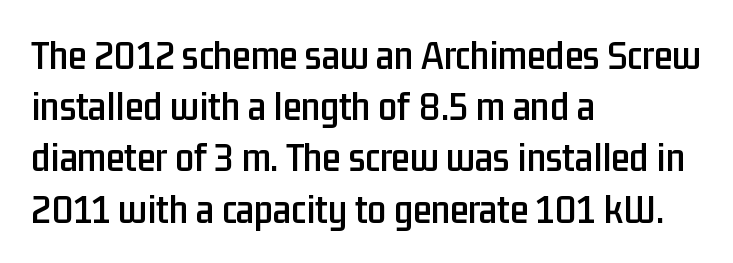
The image shows 42 px condensed sans-serif type, upright; set left-aligned, line spacing 1.22x, normal letter spacing, not underlined; low stroke contrast and a medium x-height.
